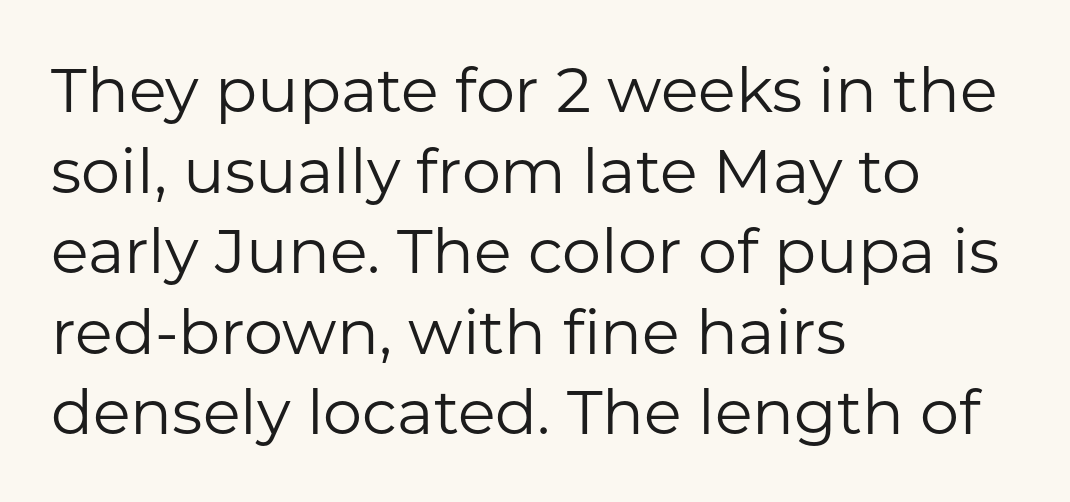
{"serif": "no", "italic": "no", "bold": "no", "weight": "regular", "width": "normal", "stroke_contrast": "low", "x_height": "medium", "monospaced": "no", "underline": "no", "align": "left", "line_spacing": "normal", "line_spacing_ratio": 1.3, "letter_spacing": "normal", "letter_spacing_em": 0.0, "glyph_px": 62}
